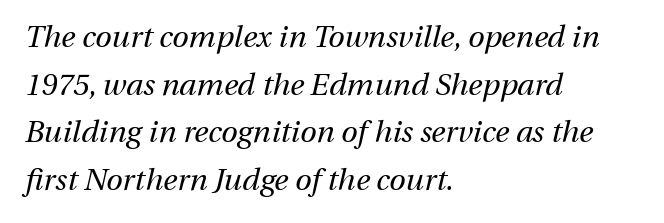
The image shows 30 px regular-weight type, italic (leaning right); set left-aligned, normal line spacing (1.59x), normal letter spacing, not underlined; medium stroke contrast and a medium x-height.
